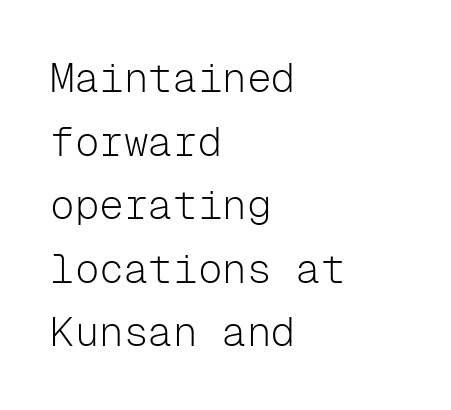
Q: Is the text bold? A: No.
Q: Is the text italic (slanted)? A: No, it is upright.
Q: Is the typeface a serif or a sans-serif typeface? A: Sans-serif.
Q: Is the text underlined? A: No.
Q: How is the paragraph aligned? A: Left-aligned.
Q: Is the spacing between letters normal or unusually wide? A: Normal.
Q: Is the spacing between lines tight, normal or loose? A: Normal.
Q: Width (condensed, normal, or wide)? A: Normal.
Q: Stroke contrast? A: Low.
Q: x-height? A: Medium.
Q: Monospaced? A: Yes.
